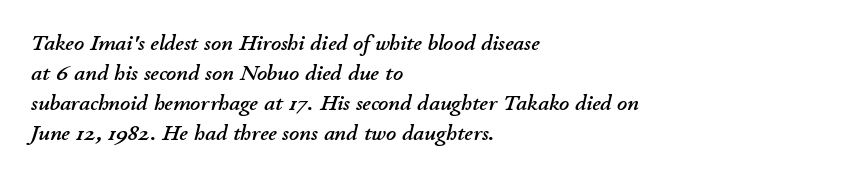
Q: Is the text italic (slanted)? A: Yes, it leans right by about 11 degrees.
Q: Is the text underlined? A: No.
Q: How is the paragraph aligned? A: Left-aligned.
Q: Is the spacing between letters normal or unusually wide? A: Normal.
Q: Is the spacing between lines tight, normal or loose? A: Normal.
